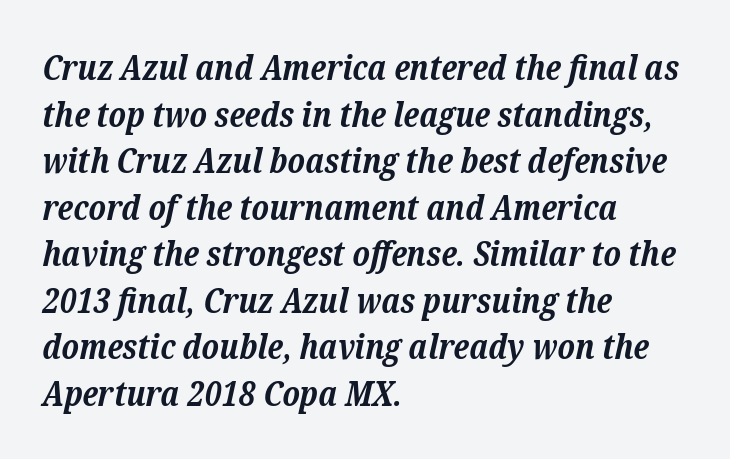
The image shows 35 px bold serif type, italic (leaning right); set left-aligned, normal line spacing (1.33x), normal letter spacing, not underlined; low stroke contrast and a medium x-height.
